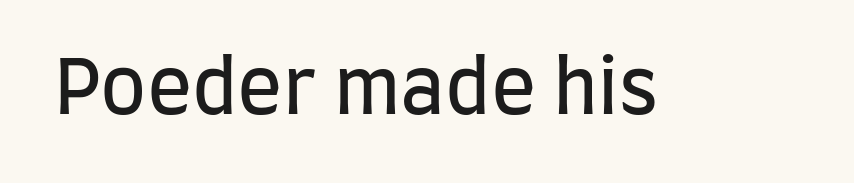
{"serif": "no", "italic": "no", "bold": "no", "weight": "regular", "width": "condensed", "stroke_contrast": "low", "x_height": "large", "monospaced": "no", "underline": "no", "letter_spacing": "normal", "letter_spacing_em": 0.0, "glyph_px": 75}
